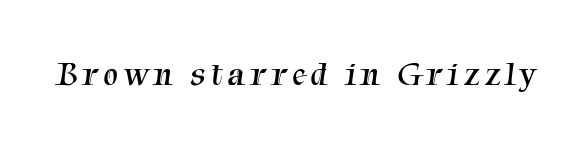
The image shows 33 px regular-weight serif type; set not underlined; medium stroke contrast and a medium x-height.
